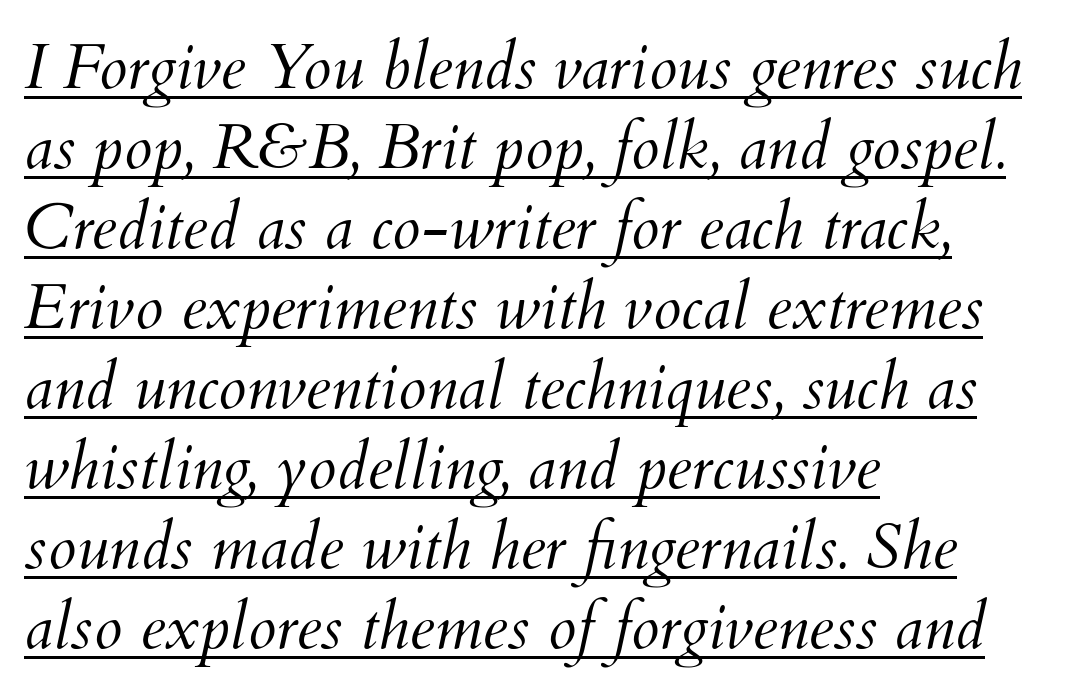
Caption: lettering with a line underneath. This rendering uses left alignment, leaving the right contour irregular. There's an unmistakable incline to the writing here. Summary of vertical rhythm: regular, with standard interline spacing. Nobody touched the tracking dial on this one.
